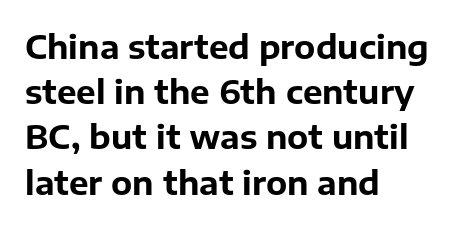
{"serif": "no", "italic": "no", "bold": "yes", "weight": "bold", "width": "normal", "stroke_contrast": "low", "x_height": "medium", "monospaced": "no", "underline": "no", "align": "left", "line_spacing": "normal", "line_spacing_ratio": 1.37, "letter_spacing": "normal", "letter_spacing_em": 0.0, "glyph_px": 33}
